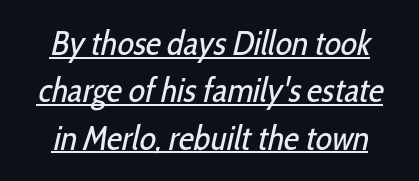
{"serif": "no", "bold": "no", "weight": "regular", "width": "condensed", "stroke_contrast": "low", "x_height": "medium", "monospaced": "no", "underline": "yes", "line_spacing": "normal", "line_spacing_ratio": 1.39, "letter_spacing": "normal", "letter_spacing_em": 0.0, "glyph_px": 34}
